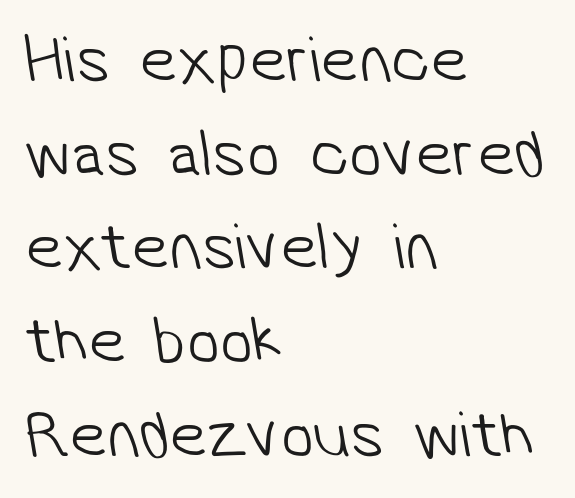
Q: Is the text bold? A: No.
Q: Is the typeface a serif or a sans-serif typeface? A: Sans-serif.
Q: Is the text underlined? A: No.
Q: How is the paragraph aligned? A: Left-aligned.
Q: Is the spacing between letters normal or unusually wide? A: Normal.
Q: Is the spacing between lines tight, normal or loose? A: Normal.
Q: Width (condensed, normal, or wide)? A: Normal.
Q: Stroke contrast? A: Low.
Q: x-height? A: Medium.
Q: Monospaced? A: No.
